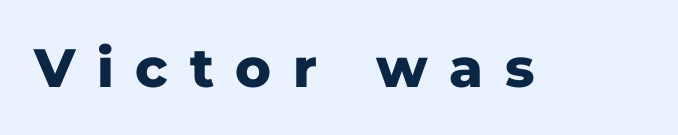
{"serif": "no", "italic": "no", "bold": "yes", "weight": "heavy", "width": "normal", "stroke_contrast": "low", "x_height": "medium", "monospaced": "no", "underline": "no", "letter_spacing": "wide", "letter_spacing_em": 0.4, "glyph_px": 54}
